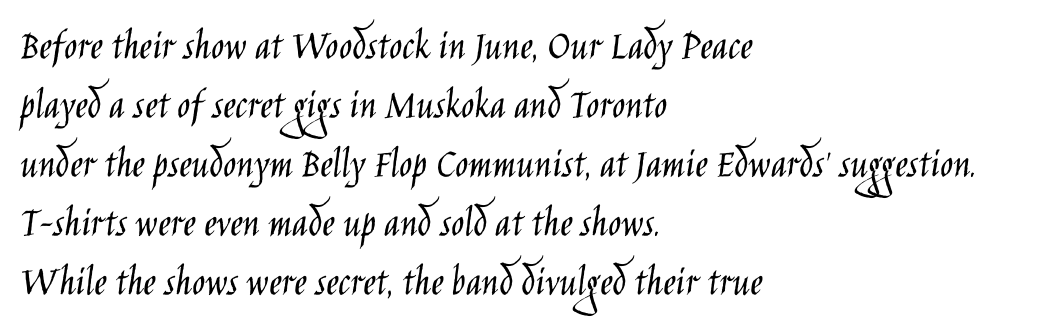
Q: Is the text bold? A: No.
Q: Is the text italic (slanted)? A: Yes.
Q: Is the typeface a serif or a sans-serif typeface? A: Sans-serif.
Q: Is the text underlined? A: No.
Q: How is the paragraph aligned? A: Left-aligned.
Q: Is the spacing between letters normal or unusually wide? A: Normal.
Q: Is the spacing between lines tight, normal or loose? A: Normal.
Q: Width (condensed, normal, or wide)? A: Condensed.
Q: Stroke contrast? A: Low.
Q: x-height? A: Large.
Q: Monospaced? A: No.
